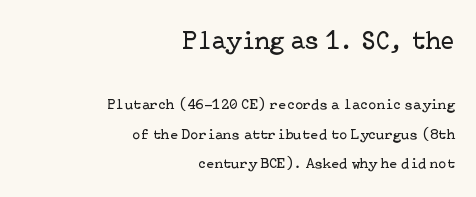
{"italic": "no", "bold": "no", "underline": "no", "align": "right", "line_spacing": "loose", "line_spacing_ratio": 1.97, "letter_spacing": "normal", "letter_spacing_em": 0.0, "larger_block": "first", "size_ratio": 1.73, "glyph_px": 26}
